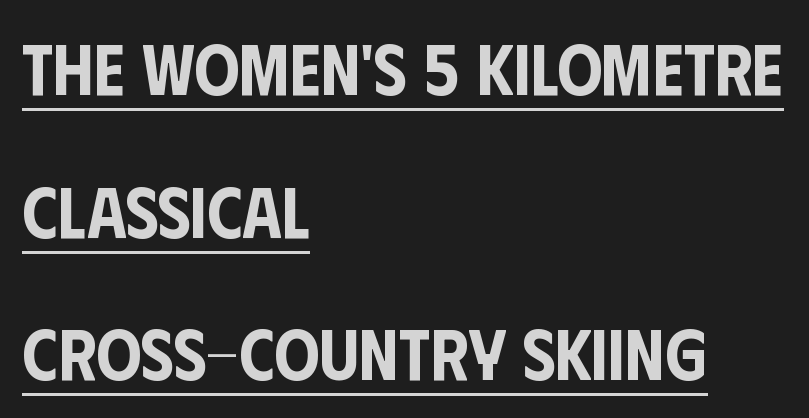
Q: Is the text italic (slanted)? A: No, it is upright.
Q: Is the typeface a serif or a sans-serif typeface? A: Sans-serif.
Q: Is the text underlined? A: Yes.
Q: How is the paragraph aligned? A: Left-aligned.
Q: Is the spacing between letters normal or unusually wide? A: Normal.
Q: Is the spacing between lines tight, normal or loose? A: Loose.
Q: Width (condensed, normal, or wide)? A: Condensed.
Q: Stroke contrast? A: Low.
Q: x-height? A: Large.
Q: Monospaced? A: No.
